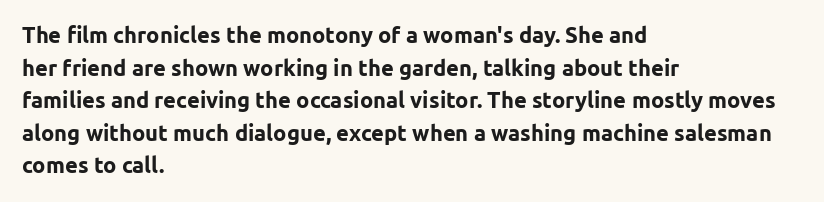
The image shows 22 px bold type, upright; set left-aligned, normal line spacing (1.48x), normal letter spacing, not underlined.
